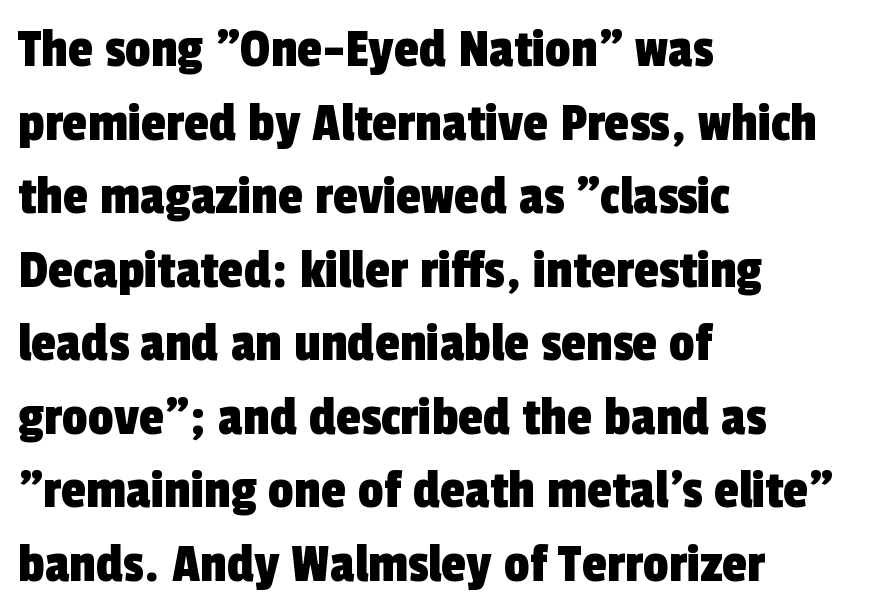
Q: Is the typeface a serif or a sans-serif typeface? A: Sans-serif.
Q: Is the text underlined? A: No.
Q: How is the paragraph aligned? A: Left-aligned.
Q: Is the spacing between letters normal or unusually wide? A: Normal.
Q: Is the spacing between lines tight, normal or loose? A: Normal.
Q: Width (condensed, normal, or wide)? A: Condensed.
Q: x-height? A: Medium.
Q: Monospaced? A: No.
